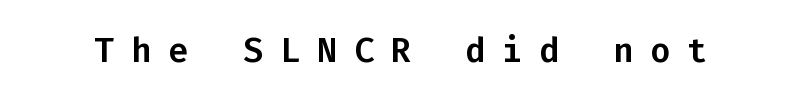
The image shows 34 px sans-serif type, upright, monospaced; set unusually wide letter spacing (+0.49 em), not underlined; low stroke contrast and a medium x-height.
